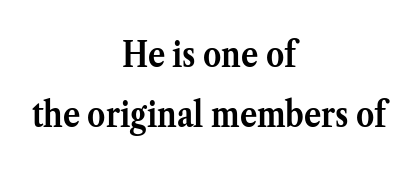
The image shows 36 px semibold serif type, upright; set centered, normal line spacing (1.68x), normal letter spacing, not underlined; medium stroke contrast and a medium x-height.
